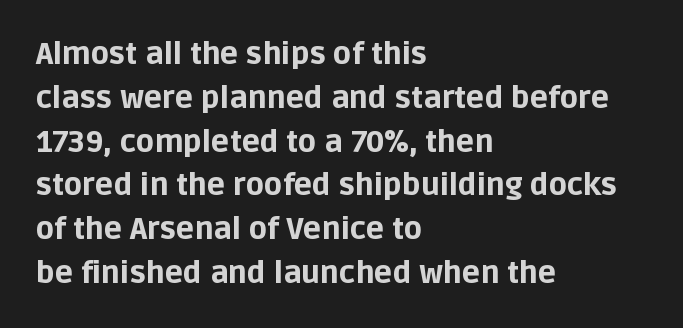
{"serif": "no", "italic": "no", "bold": "yes", "weight": "bold", "width": "normal", "stroke_contrast": "low", "x_height": "large", "monospaced": "no", "underline": "no", "align": "left", "line_spacing": "normal", "line_spacing_ratio": 1.46, "letter_spacing": "normal", "letter_spacing_em": 0.0, "glyph_px": 30}
